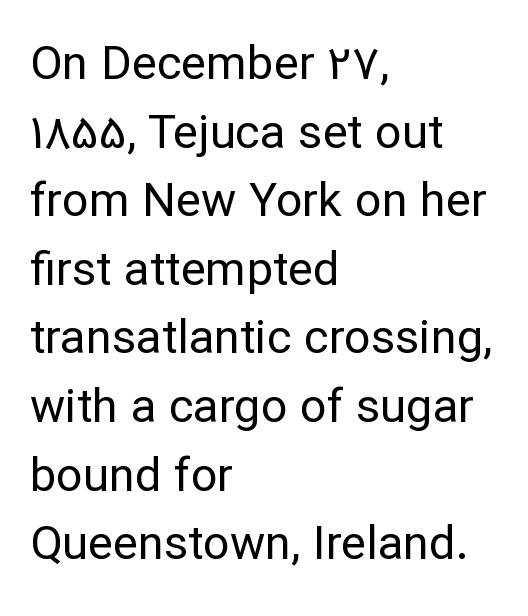
{"serif": "no", "italic": "no", "bold": "no", "weight": "regular", "width": "normal", "stroke_contrast": "low", "x_height": "medium", "monospaced": "no", "underline": "no", "align": "left", "line_spacing": "normal", "line_spacing_ratio": 1.46, "letter_spacing": "normal", "letter_spacing_em": 0.0, "glyph_px": 47}
